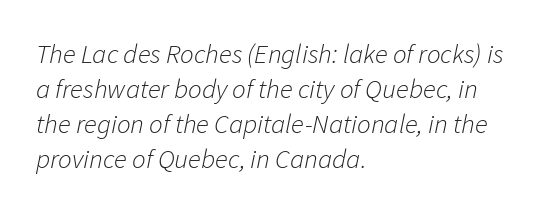
The image shows 27 px text type, italic (leaning right); set left-aligned, normal line spacing (1.3x), normal letter spacing, not underlined.
